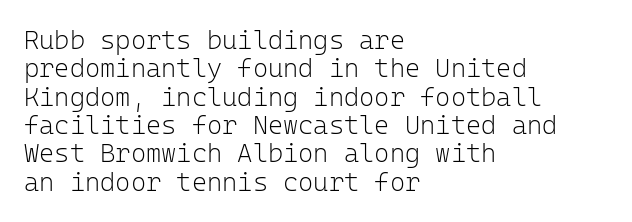
Stems and bowls with no extra thickness — not bold. The typography opts for an upright posture over an oblique one. Reading down the column, the eye jumps only a short way to each next line. The specimen omits any rule beneath the text block's lines.
